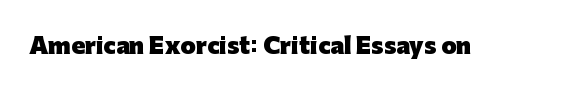
{"italic": "no", "bold": "yes", "underline": "no", "letter_spacing": "normal", "letter_spacing_em": 0.0, "glyph_px": 22}
